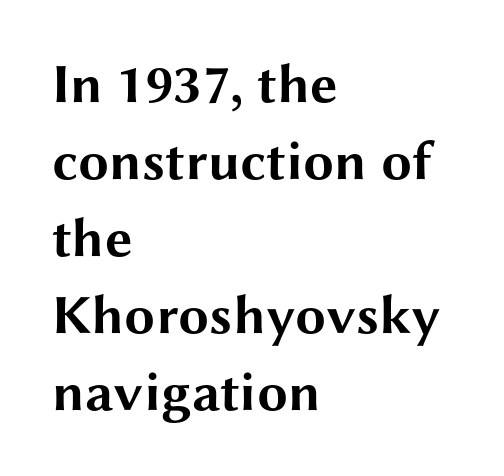
Q: Is the text bold? A: Yes.
Q: Is the text italic (slanted)? A: No, it is upright.
Q: Is the typeface a serif or a sans-serif typeface? A: Sans-serif.
Q: Is the text underlined? A: No.
Q: How is the paragraph aligned? A: Left-aligned.
Q: Is the spacing between letters normal or unusually wide? A: Normal.
Q: Is the spacing between lines tight, normal or loose? A: Normal.
Q: Width (condensed, normal, or wide)? A: Wide.
Q: Stroke contrast? A: Medium.
Q: x-height? A: Medium.
Q: Monospaced? A: No.
